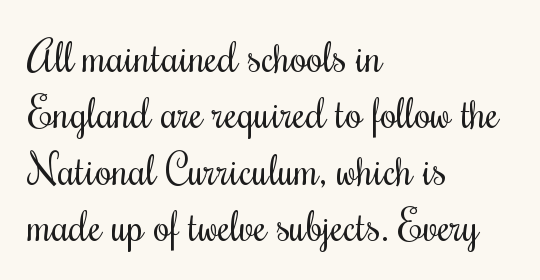
Q: Is the text bold? A: No.
Q: Is the text italic (slanted)? A: Yes.
Q: Is the text underlined? A: No.
Q: How is the paragraph aligned? A: Left-aligned.
Q: Is the spacing between letters normal or unusually wide? A: Normal.
Q: Is the spacing between lines tight, normal or loose? A: Normal.
Q: Width (condensed, normal, or wide)? A: Condensed.
Q: Stroke contrast? A: Medium.
Q: x-height? A: Small.
Q: Monospaced? A: No.
